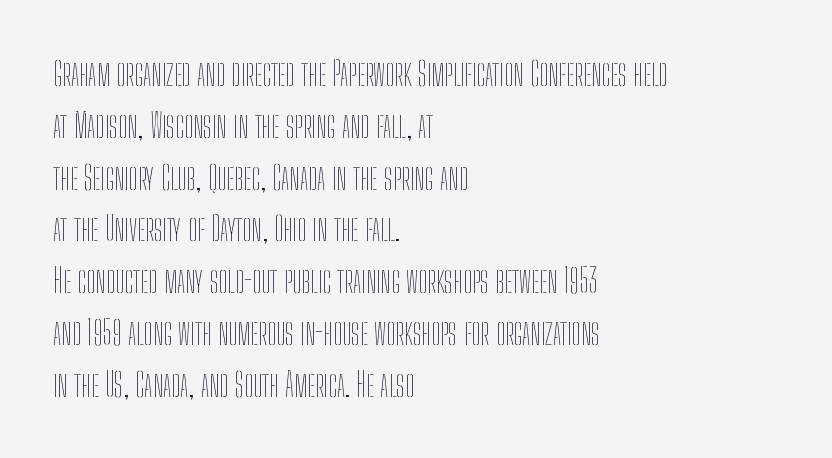
The image shows 33 px thin, condensed type, upright; set left-aligned, normal line spacing (1.57x), normal letter spacing, not underlined; low stroke contrast and a medium x-height.
